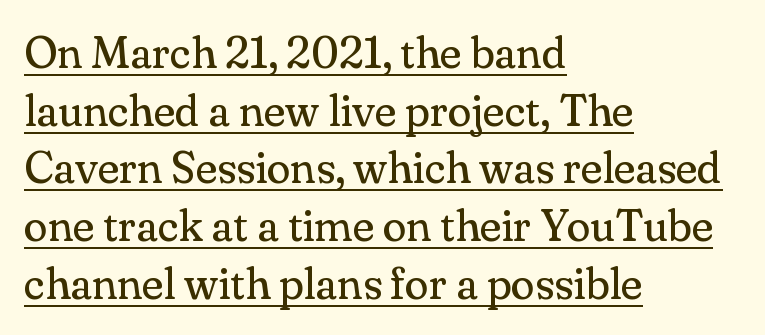
Horizontal alignment here is leftward, the default for most running prose. The line texture is even and compact thanks to regular tracking. The rendering uses natural spacing where letterforms have individual widths. Caption: face not bold, strokes unweighted. Notice how a bar underscores the lettering throughout. Baseline-to-baseline distance is the conventional proportion of letter height.
